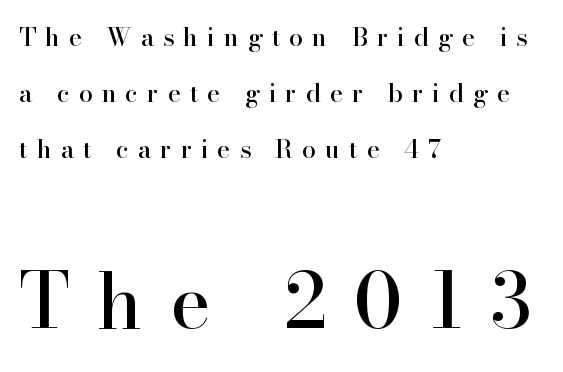
The image shows 76 px serif type, upright; set left-aligned, loose line spacing (2.24x), unusually wide letter spacing (+0.36 em), not underlined; the second (bottom) block is 3.04x larger; high stroke contrast and a small x-height.
